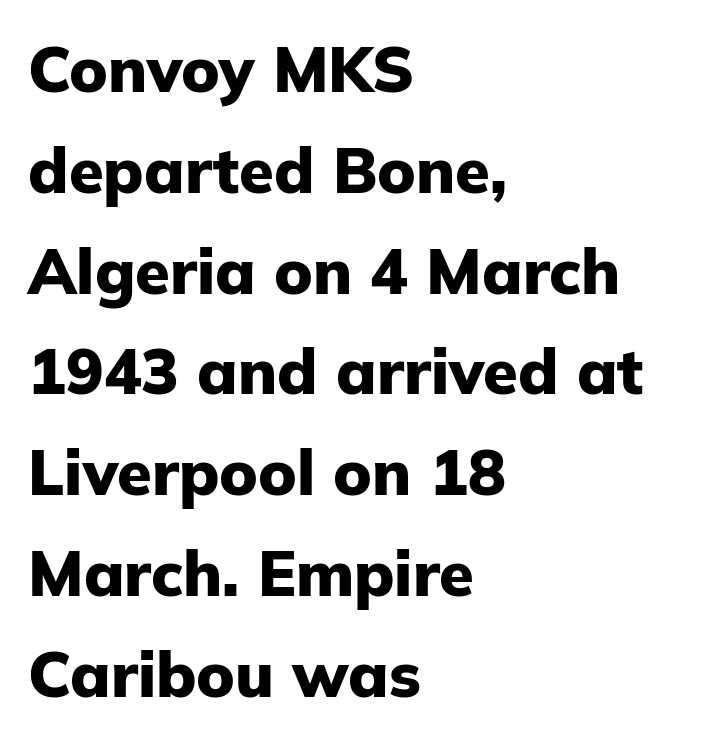
This block has exactly the height ordinary leading produces. Unmarked baselines from the first word to the last. Where is the straight margin? On the left. Ordinary non-slanted type is in use.
